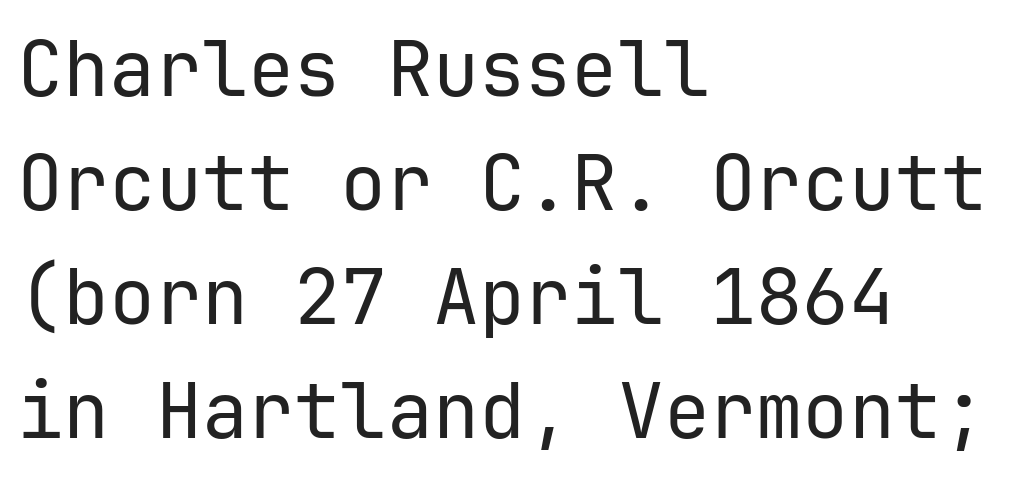
Regular leading. The rag falls on the right side of this text block. Honestly, there is no underline to notice here at all. Each letter, wide or thin by design, is forced into the same width here. Tracking value appears to be zero — textbook default spacing.
